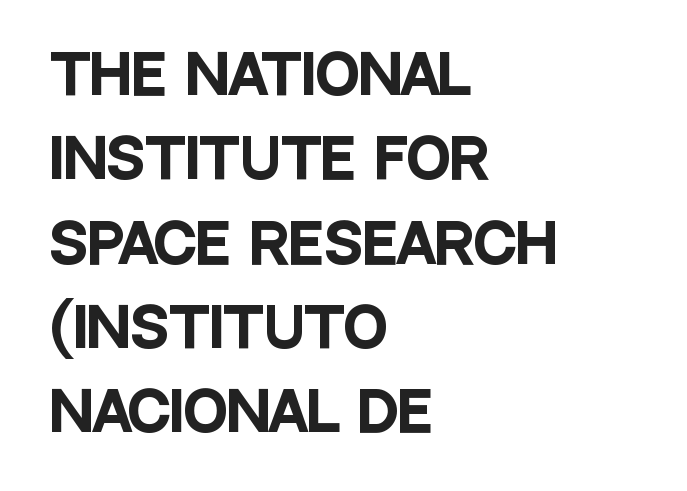
The image shows 53 px heavy, condensed sans-serif type, upright; set left-aligned, normal line spacing (1.59x), normal letter spacing, not underlined; low stroke contrast and a large x-height.
